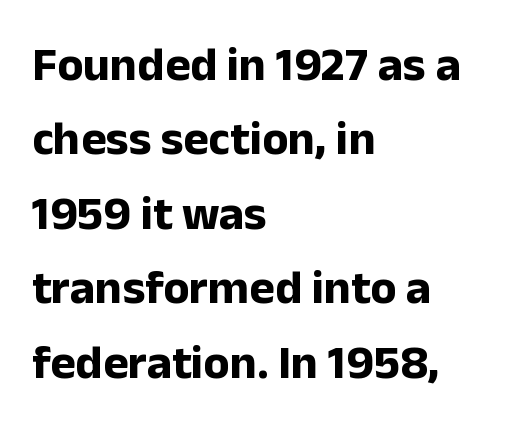
{"serif": "no", "italic": "no", "bold": "yes", "weight": "bold", "width": "normal", "stroke_contrast": "low", "x_height": "medium", "monospaced": "no", "underline": "no", "align": "left", "line_spacing": "normal", "line_spacing_ratio": 1.55, "letter_spacing": "normal", "letter_spacing_em": 0.0, "glyph_px": 48}
